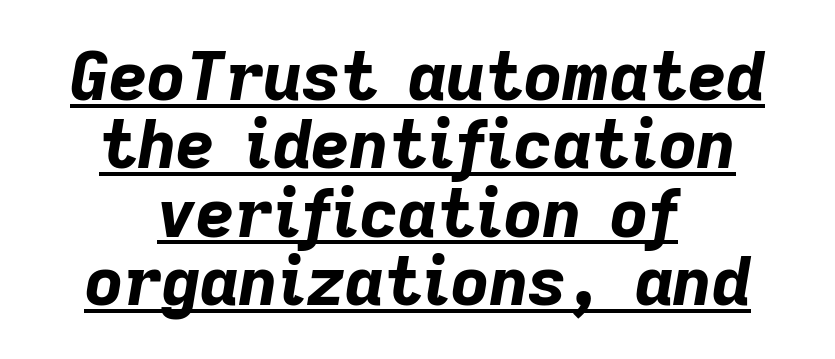
The image shows 67 px bold type, italic (leaning right); set centered, tight line spacing (1.02x), normal letter spacing, underlined; low stroke contrast and a medium x-height.
